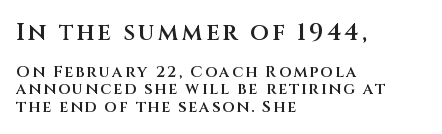
A student would notice the top passage is typeset larger than what follows. Line spacing here is tight. The text block is weighted toward the left margin, trailing off unevenly rightward. This sample uses an upright cut, with every glyph sitting square on the baseline. Honestly, there is no underline to notice here at all. Each glyph is drawn with semibold strokes, heavier than normal yet not fully bold.
